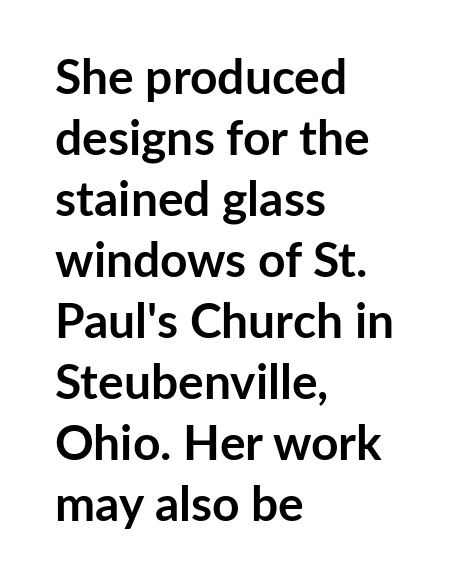
Q: Is the text bold? A: Yes.
Q: Is the text italic (slanted)? A: No, it is upright.
Q: Is the typeface a serif or a sans-serif typeface? A: Sans-serif.
Q: Is the text underlined? A: No.
Q: How is the paragraph aligned? A: Left-aligned.
Q: Is the spacing between letters normal or unusually wide? A: Normal.
Q: Is the spacing between lines tight, normal or loose? A: Normal.
Q: Width (condensed, normal, or wide)? A: Normal.
Q: Stroke contrast? A: Low.
Q: x-height? A: Medium.
Q: Monospaced? A: No.
